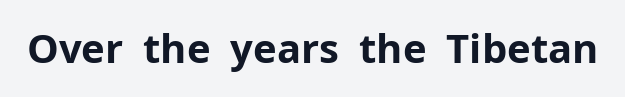
The type is set solid horizontally, with unmodified tracking. Descenders are the only things crossing below the line. Every letter is thick-stroked: bold, no question. Each letter keeps its own natural width here, so spacing adapts to shape.
